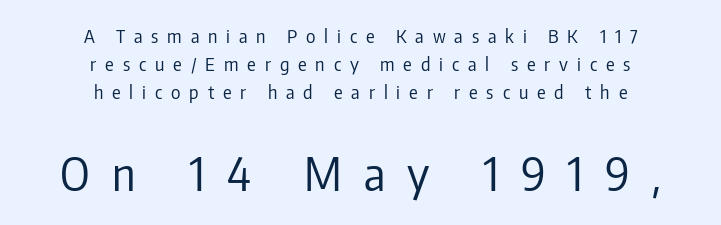
Q: Is the text bold? A: No.
Q: Is the text italic (slanted)? A: No, it is upright.
Q: Is the typeface a serif or a sans-serif typeface? A: Sans-serif.
Q: Is the text underlined? A: No.
Q: How is the paragraph aligned? A: Centered.
Q: Is the spacing between letters normal or unusually wide? A: Unusually wide.
Q: Is the spacing between lines tight, normal or loose? A: Normal.
Q: Which block of text is set in a larger size, the first (top) or the second (bottom)? A: The second (bottom) one.
Q: Width (condensed, normal, or wide)? A: Condensed.
Q: Stroke contrast? A: Low.
Q: x-height? A: Medium.
Q: Monospaced? A: No.
